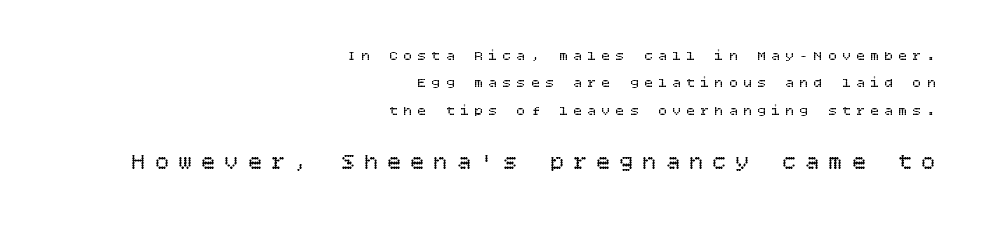
The image shows 23 px text type, upright; set right-aligned, loose line spacing (1.96x), unusually wide letter spacing (+0.41 em), not underlined; the second (bottom) block is 1.64x larger.
